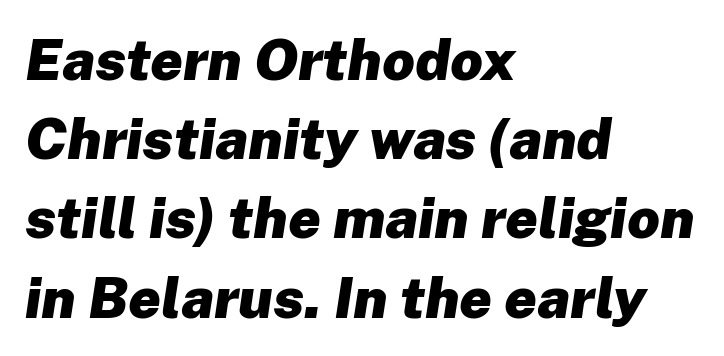
{"italic": "yes", "lean": "right", "slant_degrees": 8, "bold": "yes", "weight": "heavy", "width": "normal", "stroke_contrast": "low", "x_height": "medium", "monospaced": "no", "underline": "no", "align": "left", "line_spacing": "normal", "line_spacing_ratio": 1.39, "letter_spacing": "normal", "letter_spacing_em": 0.0, "glyph_px": 57}
